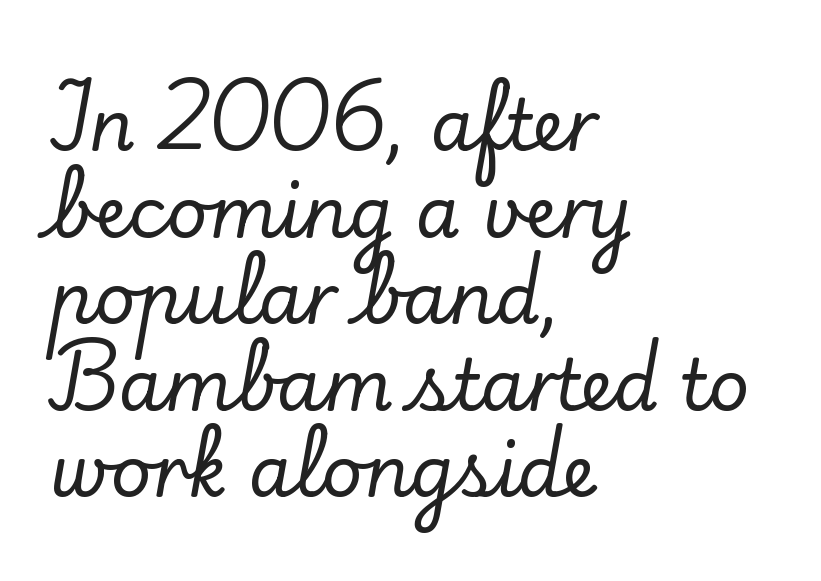
Here the designer chose a conventional face with non-uniform glyph widths. Note: serifs present on the glyphs. The setting favours the left margin, as ordinary paragraphs usually do. Underline: absent.
